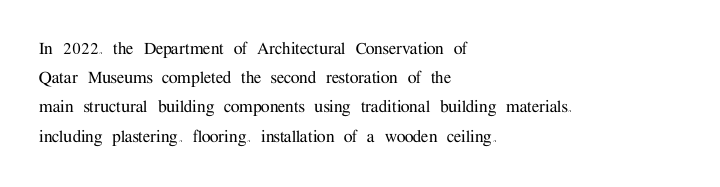
{"italic": "no", "underline": "no", "align": "left", "line_spacing": "normal", "line_spacing_ratio": 1.46, "letter_spacing": "normal", "letter_spacing_em": 0.0, "glyph_px": 20}
